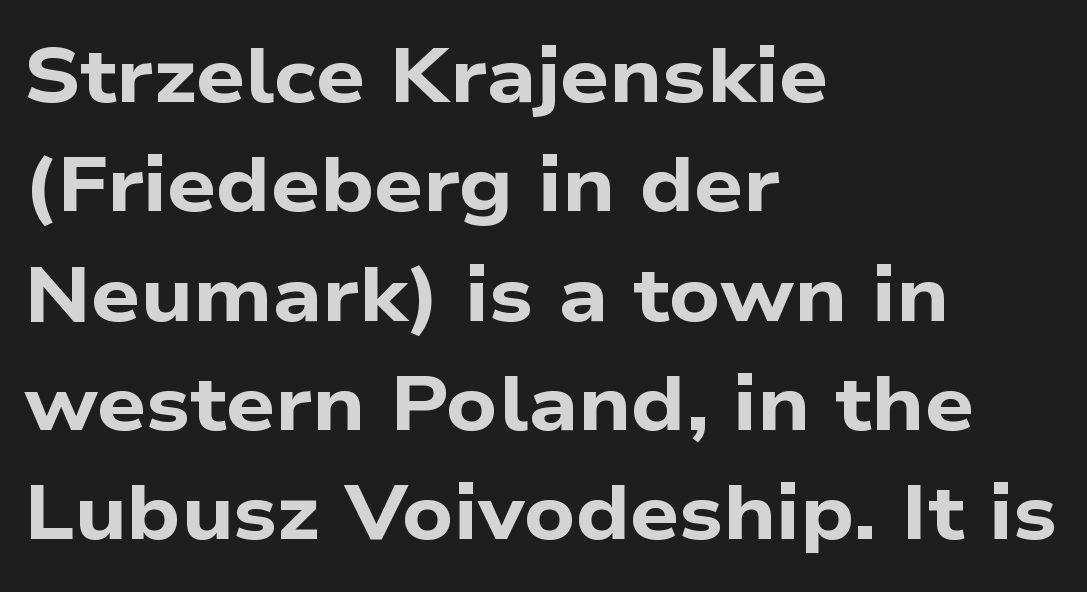
The image shows 77 px bold, wide sans-serif type; set left-aligned, normal line spacing (1.42x), normal letter spacing, not underlined; low stroke contrast and a medium x-height.
